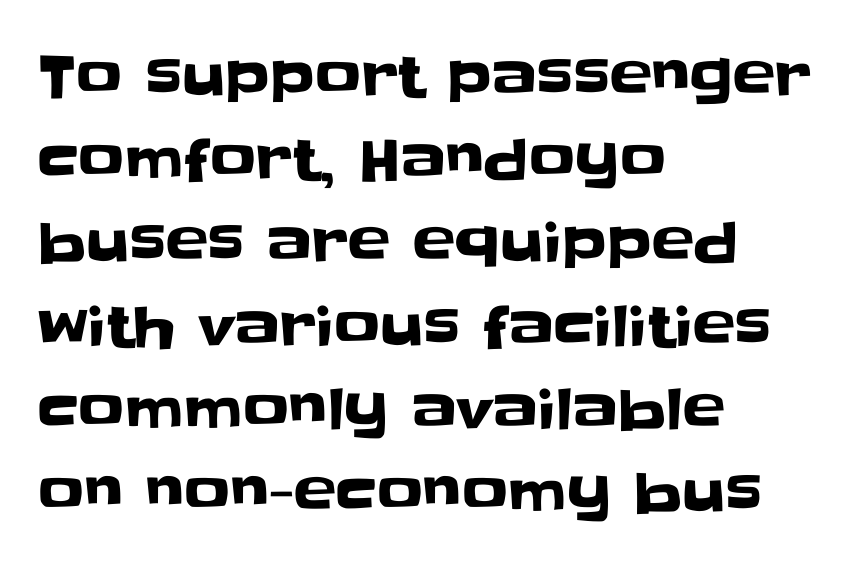
Notice how descenders clear the ascenders below comfortably — that's standard leading. The type is set solid horizontally, with unmodified tracking. Is this a fixed-width face? No — the glyphs have proportional, varying widths. Underlining? Definitely not there. Unlike italic type, these characters show no tilt at all.
